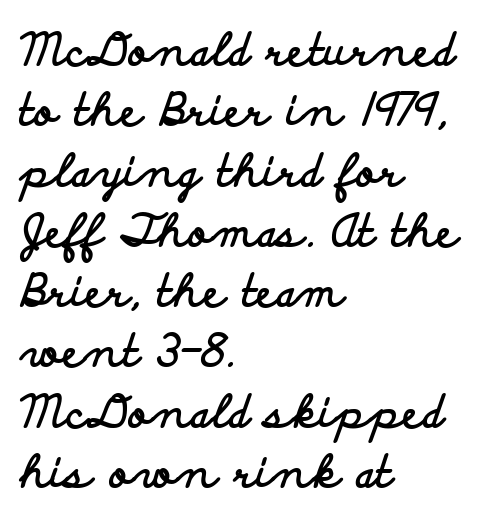
{"serif": "no", "bold": "yes", "weight": "bold", "width": "wide", "stroke_contrast": "low", "x_height": "small", "monospaced": "no", "underline": "no", "align": "left", "line_spacing": "normal", "line_spacing_ratio": 1.37, "letter_spacing": "normal", "letter_spacing_em": 0.0, "glyph_px": 44}
